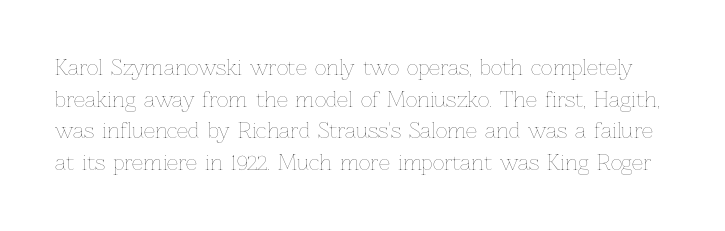
Q: Is the text bold? A: No.
Q: Is the text italic (slanted)? A: No, it is upright.
Q: Is the text underlined? A: No.
Q: Is the spacing between letters normal or unusually wide? A: Normal.
Q: Is the spacing between lines tight, normal or loose? A: Normal.
